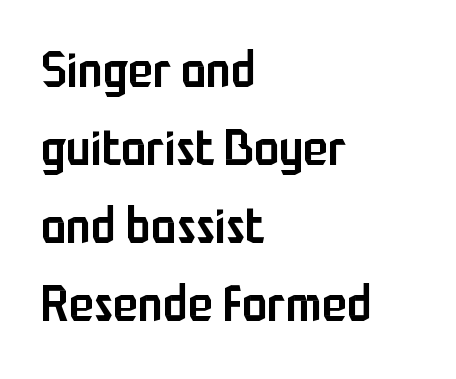
Unlike italic type, these characters show no tilt at all. You can tell from the bare stems that sans-serif type was used. The horizontal fit of the characters is conventional and even. The rendering uses a moderate line-height, typical for paragraphs. The letters advance in unequal steps, a hallmark of proportional type.
